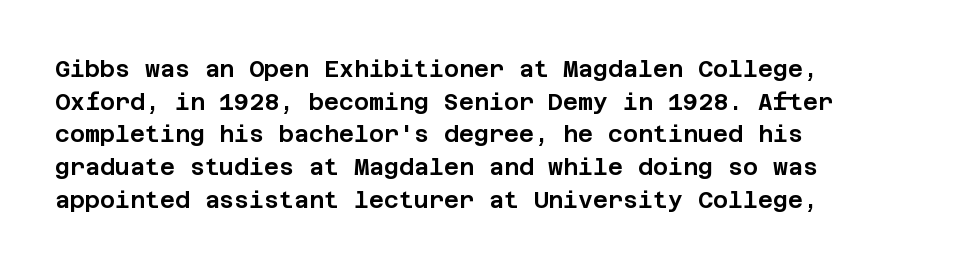
The image shows 23 px text type, upright; set left-aligned, normal line spacing (1.42x), normal letter spacing, not underlined.
